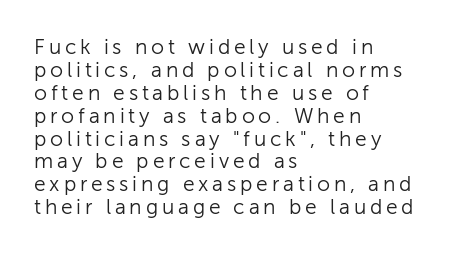
Horizontal bands of white between lines are thin slivers. Compared with a typical body face, this is equally light or lighter still. The ragged edge is on the right, which tells us the setting is flush left. The glyphs are unaccompanied by any horizontal stroke below them. Posture: upright roman.
